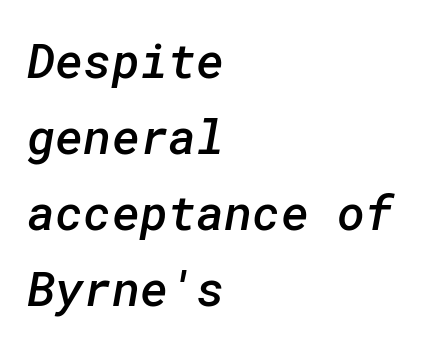
{"serif": "no", "bold": "semi", "weight": "semibold", "width": "normal", "stroke_contrast": "low", "x_height": "medium", "underline": "no", "align": "left", "line_spacing": "normal", "line_spacing_ratio": 1.58, "letter_spacing": "normal", "letter_spacing_em": 0.0, "glyph_px": 48}
